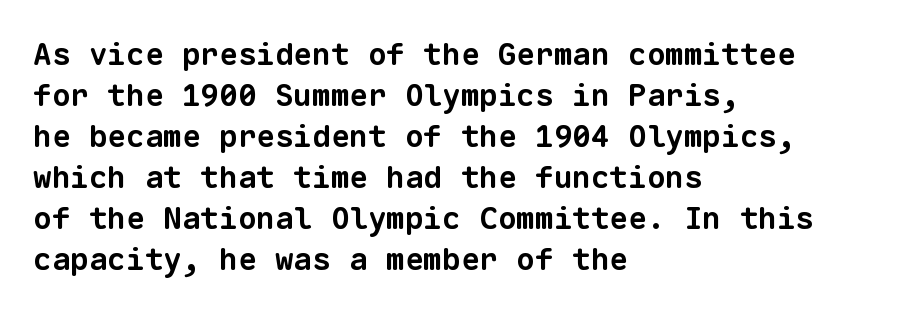
Q: Is the text bold? A: Yes.
Q: Is the typeface a serif or a sans-serif typeface? A: Sans-serif.
Q: Is the text underlined? A: No.
Q: How is the paragraph aligned? A: Left-aligned.
Q: Is the spacing between letters normal or unusually wide? A: Normal.
Q: Is the spacing between lines tight, normal or loose? A: Normal.
Q: Width (condensed, normal, or wide)? A: Normal.
Q: Stroke contrast? A: Low.
Q: x-height? A: Medium.
Q: Monospaced? A: Yes.
